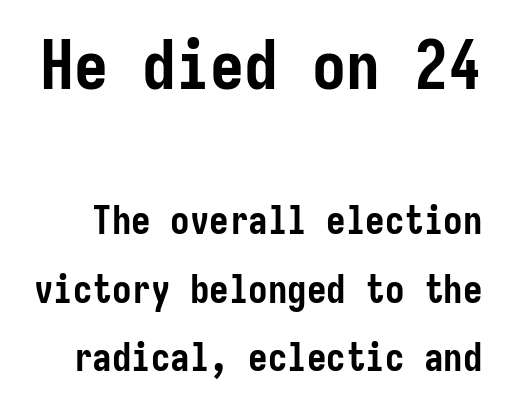
The specimen omits any rule beneath the text block's lines. In terms of weight, the rendering is a true, heavy bold. Larger block? The one above; the one below is distinctly smaller. Letter spacing: default.
